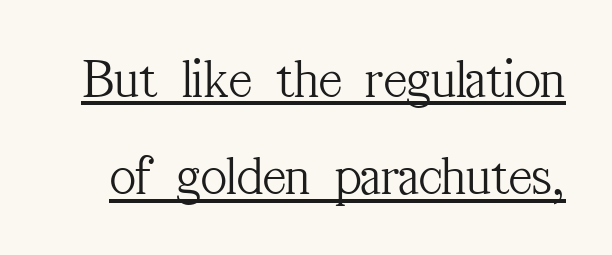
Do the characters align in a grid? No, the font is proportional. Spacing between characters is what you'd get straight out of the box. Upright lettering throughout. Is the type heavy? It reads as light-to-regular instead.
